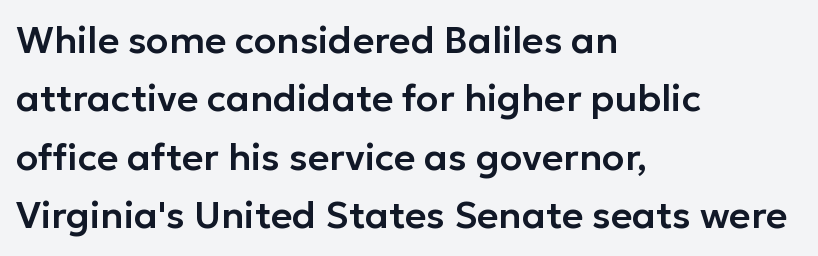
The image shows 37 px sans-serif type, upright; set left-aligned, normal line spacing (1.58x), normal letter spacing, not underlined; low stroke contrast and a medium x-height.
